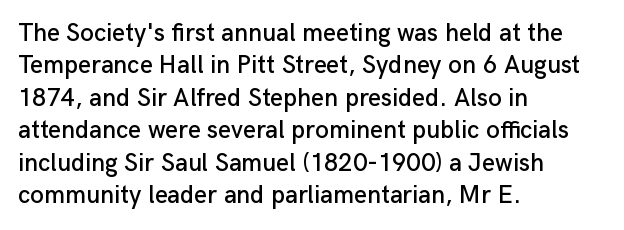
{"italic": "no", "underline": "no", "align": "left", "line_spacing": "normal", "line_spacing_ratio": 1.3, "letter_spacing": "normal", "letter_spacing_em": 0.0, "glyph_px": 25}
